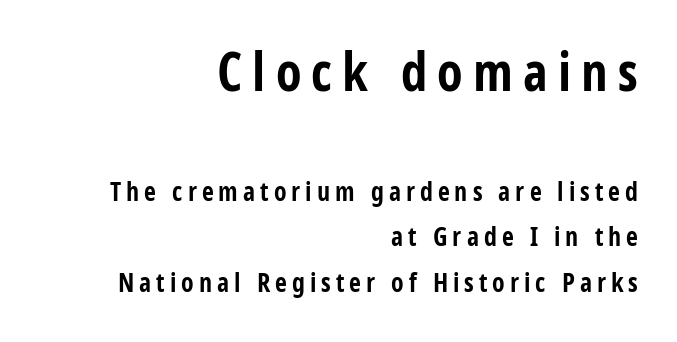
{"serif": "no", "italic": "no", "bold": "yes", "weight": "bold", "width": "condensed", "stroke_contrast": "low", "x_height": "large", "monospaced": "no", "underline": "no", "align": "right", "line_spacing_ratio": 1.76, "larger_block": "first", "size_ratio": 2.04, "glyph_px": 53}
